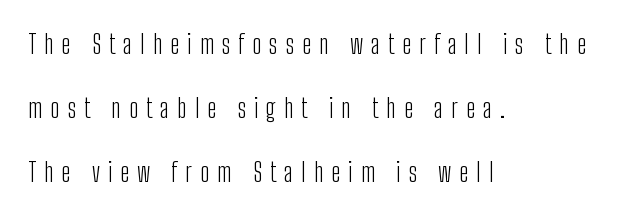
Line beginnings align vertically; line endings do not. There is plenty of visible air inserted between adjacent glyphs. Counters stay open thanks to moderate or lighter strokes. Does the leading feel generous? Absolutely, it's lavish.
